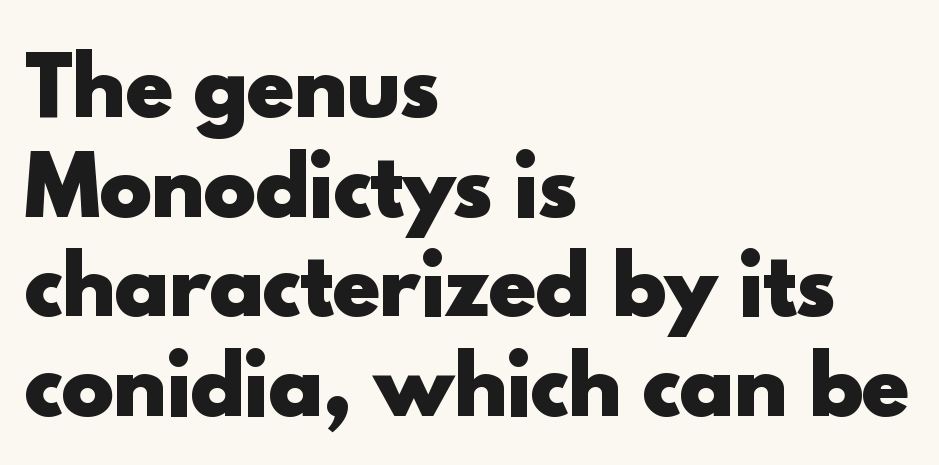
{"serif": "no", "italic": "no", "bold": "yes", "weight": "heavy", "width": "normal", "x_height": "small", "monospaced": "no", "underline": "no", "align": "left", "line_spacing": "normal", "line_spacing_ratio": 1.26, "letter_spacing": "normal", "letter_spacing_em": 0.0, "glyph_px": 79}
